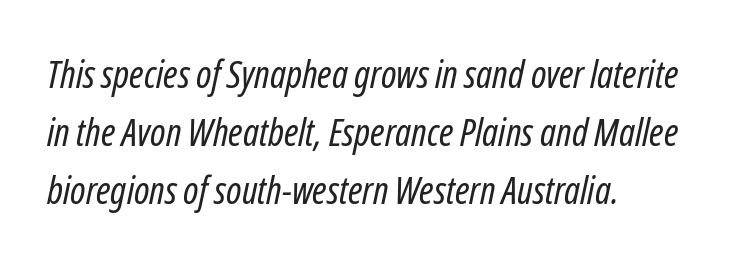
{"italic": "yes", "lean": "right", "slant_degrees": 12, "bold": "no", "weight": "regular", "width": "condensed", "stroke_contrast": "low", "x_height": "medium", "monospaced": "no", "underline": "no", "align": "left", "line_spacing": "normal", "line_spacing_ratio": 1.53, "letter_spacing": "normal", "letter_spacing_em": 0.0, "glyph_px": 38}
